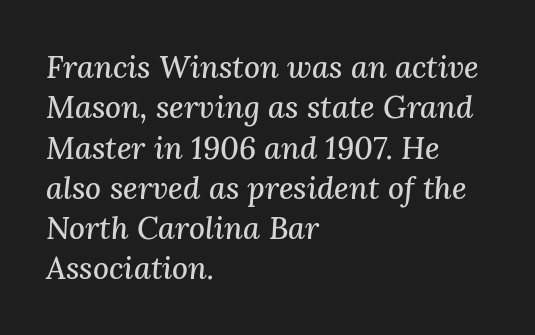
{"serif": "yes", "italic": "yes", "lean": "right", "slant_degrees": 3, "width": "normal", "stroke_contrast": "medium", "x_height": "medium", "monospaced": "no", "underline": "no", "align": "left", "line_spacing": "normal", "line_spacing_ratio": 1.3, "letter_spacing": "normal", "letter_spacing_em": 0.0, "glyph_px": 31}
